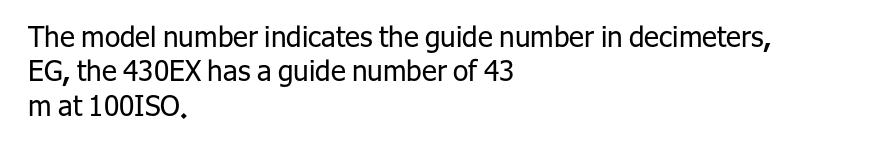
{"serif": "no", "italic": "no", "bold": "no", "weight": "regular", "width": "normal", "stroke_contrast": "low", "x_height": "medium", "monospaced": "no", "underline": "no", "align": "left", "line_spacing_ratio": 1.23, "letter_spacing": "normal", "letter_spacing_em": 0.0, "glyph_px": 28}
